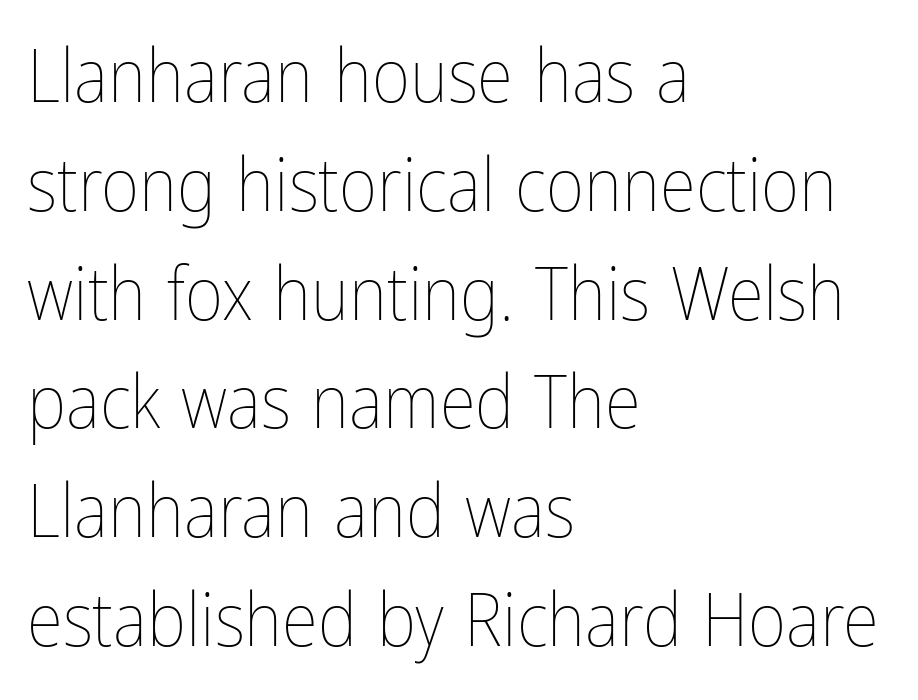
The image shows 74 px thin, condensed type, upright; set left-aligned, normal line spacing (1.47x), normal letter spacing, not underlined; low stroke contrast and a medium x-height.
